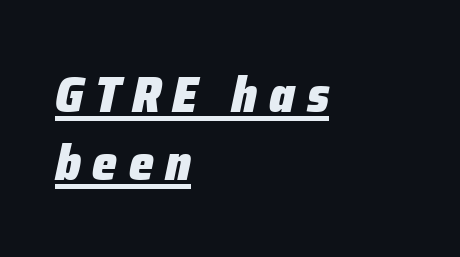
Typeset ragged right — the left edge is the straight one. The typography opts for an oblique posture over an upright one. A dark, heavy texture on the line: the type is bold. The rendering inserts visible extra space after every character. These lines sit exactly where default settings would place them.
